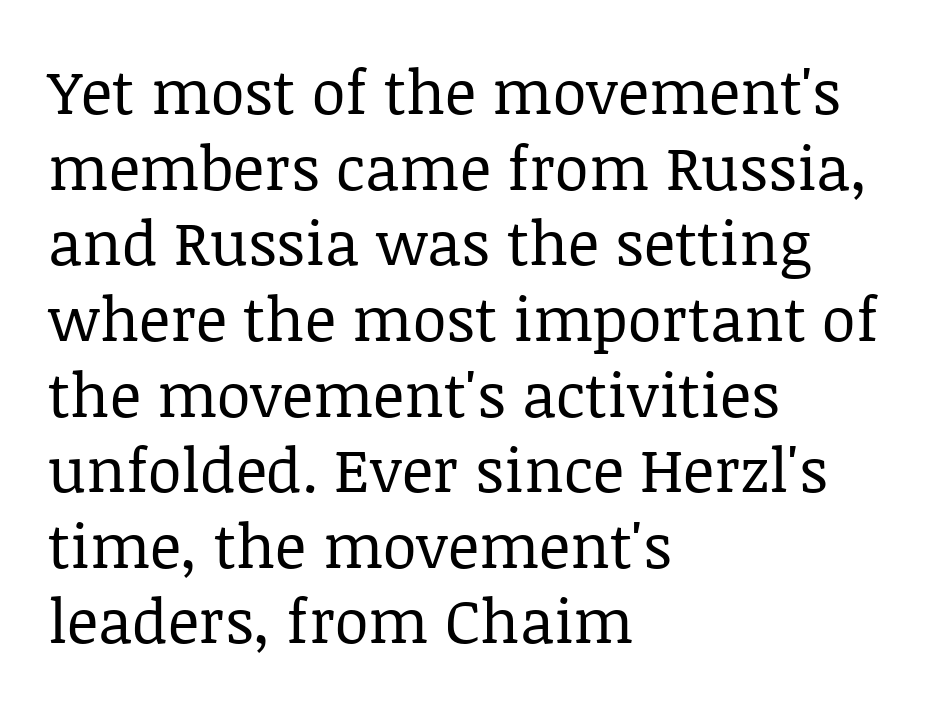
Q: Is the text bold? A: No.
Q: Is the text italic (slanted)? A: No, it is upright.
Q: Is the typeface a serif or a sans-serif typeface? A: Serif.
Q: Is the text underlined? A: No.
Q: How is the paragraph aligned? A: Left-aligned.
Q: Is the spacing between letters normal or unusually wide? A: Normal.
Q: Width (condensed, normal, or wide)? A: Normal.
Q: Stroke contrast? A: Low.
Q: x-height? A: Large.
Q: Monospaced? A: No.
